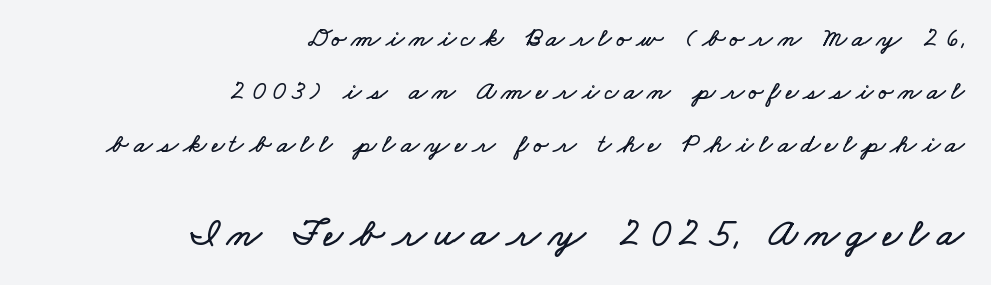
Rows of type keep a wide berth in the vertical direction. If you drew a ruler down the right edge, every line would touch it. Which chunk is bigger? The second one — the bottom block dwarfs the top. Descenders are the only things crossing below the line. Character widths vary here, with narrow letters taking less room than wide ones.
